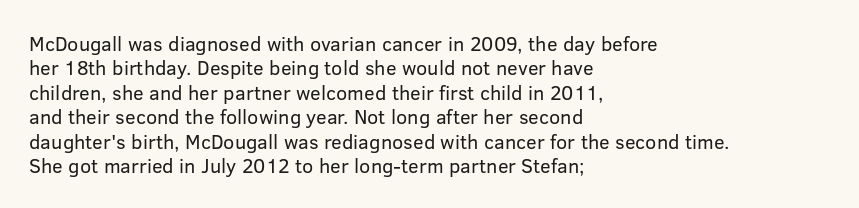
Q: Is the text bold? A: No.
Q: Is the text italic (slanted)? A: No, it is upright.
Q: Is the text underlined? A: No.
Q: How is the paragraph aligned? A: Left-aligned.
Q: Is the spacing between letters normal or unusually wide? A: Normal.
